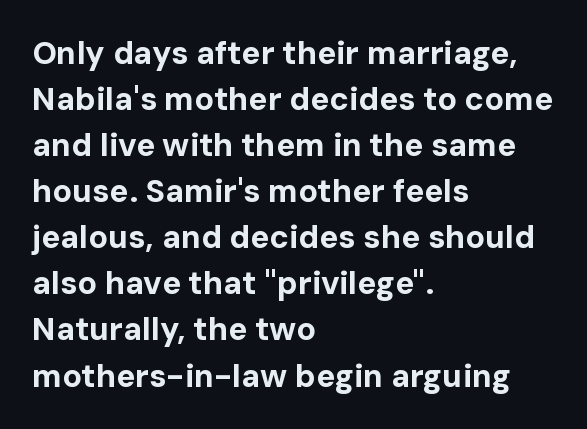
{"serif": "no", "italic": "no", "bold": "yes", "weight": "bold", "width": "normal", "stroke_contrast": "low", "x_height": "medium", "monospaced": "no", "underline": "no", "align": "left", "line_spacing": "normal", "line_spacing_ratio": 1.44, "letter_spacing": "normal", "letter_spacing_em": 0.0, "glyph_px": 32}
